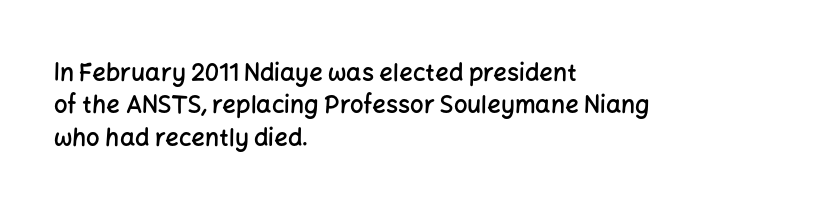
Does the leading feel generous? No, just average. Words float on clear page, feet unadorned. These lines carry some extra weight — a demibold, not a full bold. A classic flush-left, rag-right setting is used for this passage. The letters sit at their default tracking, neither squeezed nor spread.
